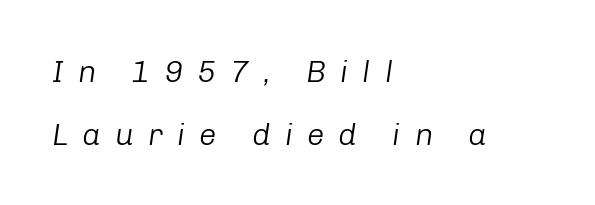
The image shows 31 px light type, italic (leaning right); set left-aligned, loose line spacing (2.03x), unusually wide letter spacing (+0.45 em), not underlined; low stroke contrast and a medium x-height.
